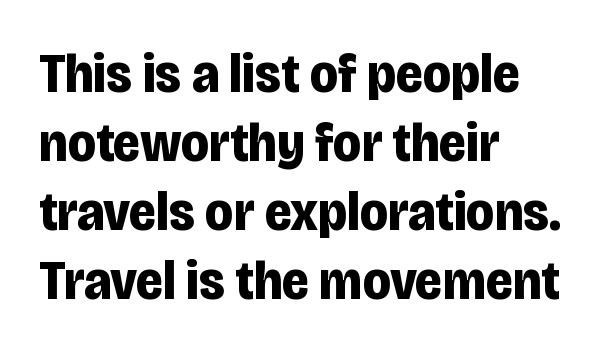
{"serif": "no", "italic": "no", "bold": "yes", "weight": "bold", "width": "condensed", "stroke_contrast": "low", "x_height": "large", "monospaced": "no", "underline": "no", "align": "left", "line_spacing_ratio": 1.23, "letter_spacing": "normal", "letter_spacing_em": 0.0, "glyph_px": 56}
